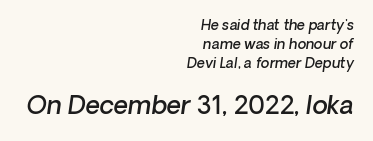
Is the lower block the larger one? Yes — the lower block carries the bigger type. Look at the tracking — it's just the regular setting, nothing added. In CSS terms this would be text-align: right. These lines carry some extra weight — a demibold, not a full bold. In terms of leading, this rendering sits right in the middle. Has an underline been added? It has not.
